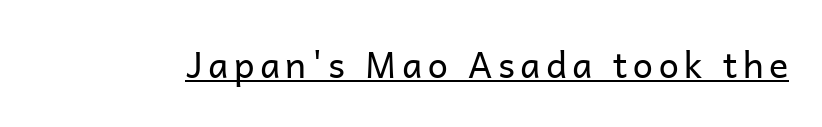
Q: Is the text bold? A: No.
Q: Is the text italic (slanted)? A: No, it is upright.
Q: Is the typeface a serif or a sans-serif typeface? A: Sans-serif.
Q: Is the text underlined? A: Yes.
Q: Width (condensed, normal, or wide)? A: Normal.
Q: Stroke contrast? A: Low.
Q: x-height? A: Medium.
Q: Monospaced? A: No.
